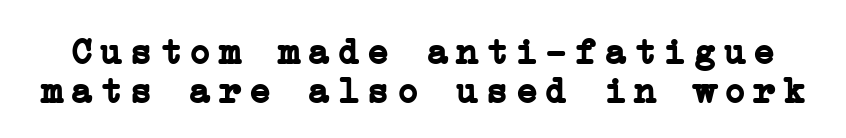
The image shows 37 px semibold serif type, upright; set tight line spacing (1.05x), unusually wide letter spacing (+0.2 em), not underlined; low stroke contrast and a medium x-height.
